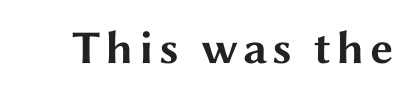
Q: Is the text bold? A: Yes.
Q: Is the text italic (slanted)? A: No, it is upright.
Q: Is the typeface a serif or a sans-serif typeface? A: Sans-serif.
Q: Is the text underlined? A: No.
Q: Width (condensed, normal, or wide)? A: Wide.
Q: Stroke contrast? A: Medium.
Q: x-height? A: Medium.
Q: Monospaced? A: No.
